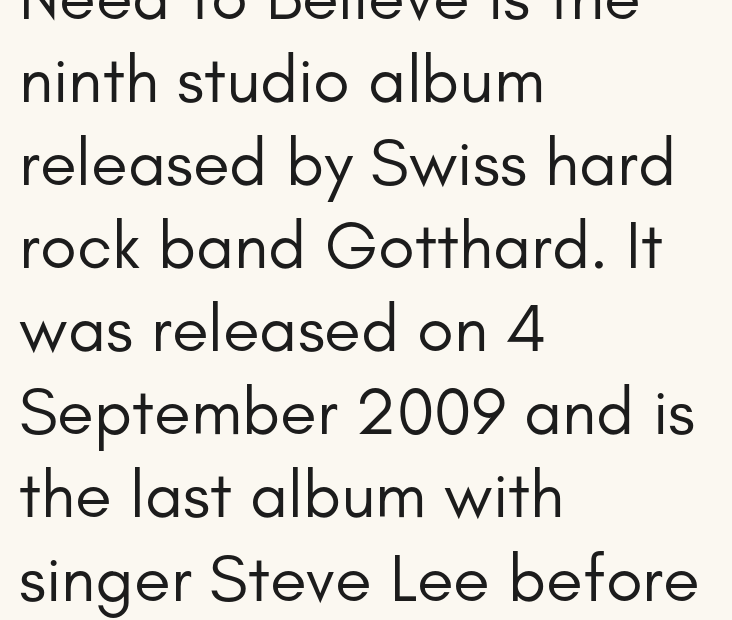
The image shows 67 px regular-weight sans-serif type, upright; set left-aligned, line spacing 1.24x, normal letter spacing, not underlined; low stroke contrast and a small x-height.
